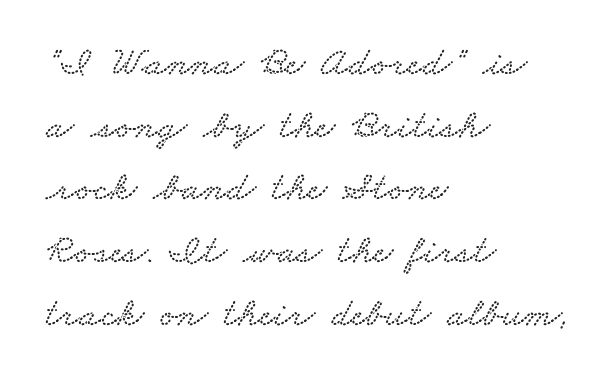
The image shows 41 px wide serif type; set left-aligned, normal line spacing (1.53x), normal letter spacing, not underlined; low stroke contrast and a small x-height.
